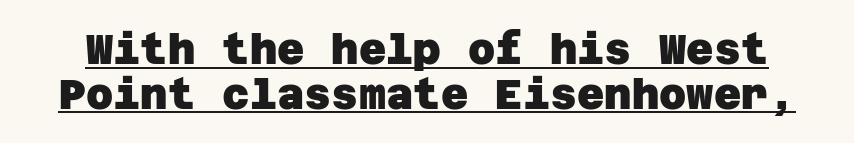
{"serif": "no", "bold": "yes", "weight": "heavy", "width": "normal", "stroke_contrast": "low", "x_height": "large", "underline": "yes", "line_spacing": "tight", "line_spacing_ratio": 1.06, "letter_spacing": "normal", "letter_spacing_em": 0.0, "glyph_px": 42}
